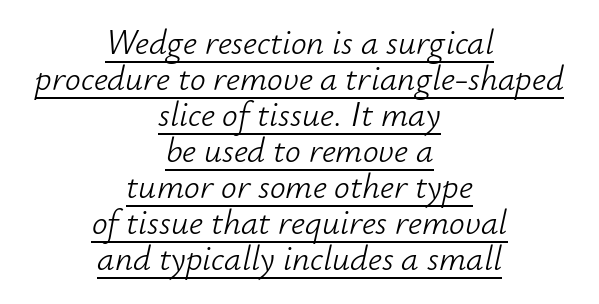
{"italic": "yes", "lean": "right", "slant_degrees": 12, "bold": "no", "weight": "light", "width": "normal", "stroke_contrast": "low", "x_height": "small", "monospaced": "no", "underline": "yes", "align": "center", "line_spacing": "tight", "line_spacing_ratio": 1.03, "letter_spacing": "normal", "letter_spacing_em": 0.0, "glyph_px": 35}
